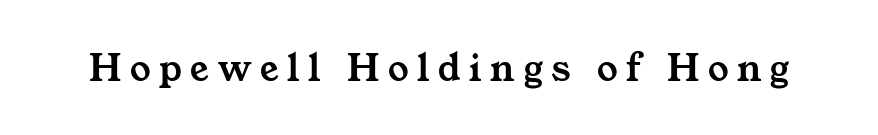
Q: Is the typeface a serif or a sans-serif typeface? A: Serif.
Q: Is the text underlined? A: No.
Q: Is the spacing between letters normal or unusually wide? A: Unusually wide.
Q: Width (condensed, normal, or wide)? A: Wide.
Q: Stroke contrast? A: Medium.
Q: x-height? A: Medium.
Q: Monospaced? A: No.
